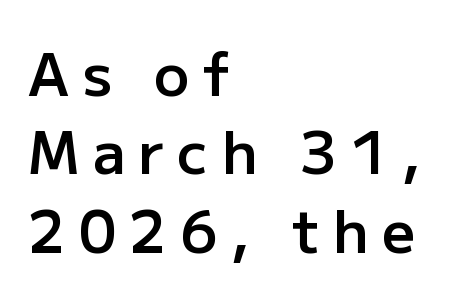
{"serif": "no", "italic": "no", "bold": "semi", "weight": "semibold", "width": "normal", "stroke_contrast": "low", "x_height": "medium", "monospaced": "no", "underline": "no", "align": "left", "line_spacing": "normal", "line_spacing_ratio": 1.35, "letter_spacing": "wide", "letter_spacing_em": 0.23, "glyph_px": 58}
